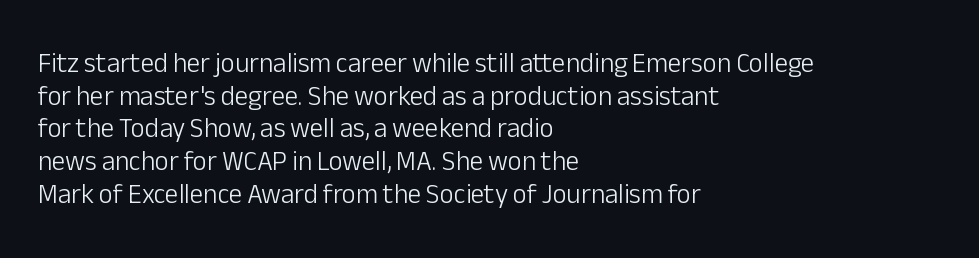
{"italic": "no", "bold": "no", "underline": "no", "align": "left", "line_spacing_ratio": 1.21, "letter_spacing": "normal", "letter_spacing_em": 0.0, "glyph_px": 27}
